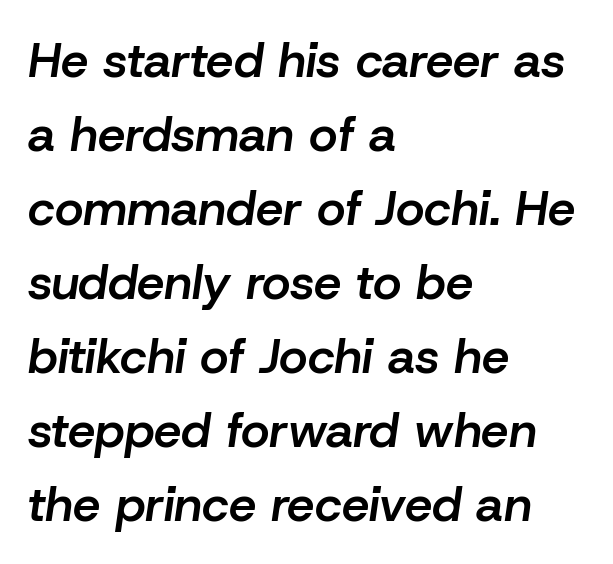
Q: Is the text bold? A: Semi-bold.
Q: Is the text italic (slanted)? A: Yes, it leans right by about 8 degrees.
Q: Is the text underlined? A: No.
Q: How is the paragraph aligned? A: Left-aligned.
Q: Is the spacing between letters normal or unusually wide? A: Normal.
Q: Is the spacing between lines tight, normal or loose? A: Normal.
Q: Width (condensed, normal, or wide)? A: Normal.
Q: Stroke contrast? A: Low.
Q: x-height? A: Medium.
Q: Monospaced? A: No.
